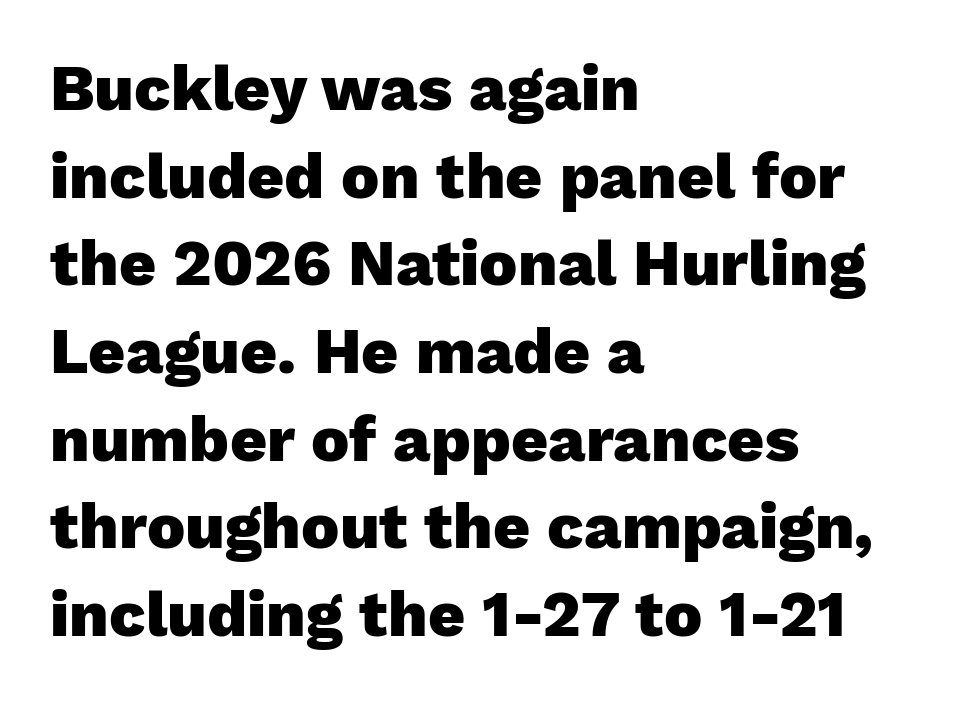
Q: Is the text bold? A: Yes.
Q: Is the text italic (slanted)? A: No, it is upright.
Q: Is the typeface a serif or a sans-serif typeface? A: Sans-serif.
Q: Is the text underlined? A: No.
Q: How is the paragraph aligned? A: Left-aligned.
Q: Is the spacing between letters normal or unusually wide? A: Normal.
Q: Is the spacing between lines tight, normal or loose? A: Normal.
Q: Width (condensed, normal, or wide)? A: Normal.
Q: Stroke contrast? A: Low.
Q: x-height? A: Medium.
Q: Monospaced? A: No.
